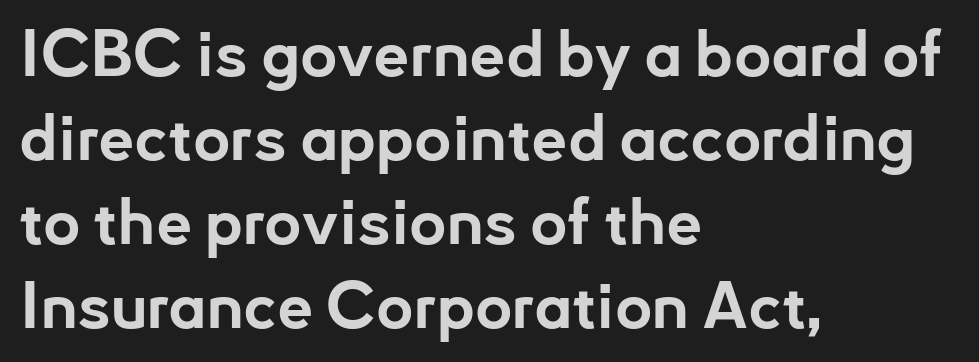
Q: Is the text bold? A: Yes.
Q: Is the text italic (slanted)? A: No, it is upright.
Q: Is the typeface a serif or a sans-serif typeface? A: Sans-serif.
Q: Is the text underlined? A: No.
Q: How is the paragraph aligned? A: Left-aligned.
Q: Is the spacing between letters normal or unusually wide? A: Normal.
Q: Is the spacing between lines tight, normal or loose? A: Normal.
Q: Width (condensed, normal, or wide)? A: Normal.
Q: Stroke contrast? A: Low.
Q: x-height? A: Small.
Q: Monospaced? A: No.
